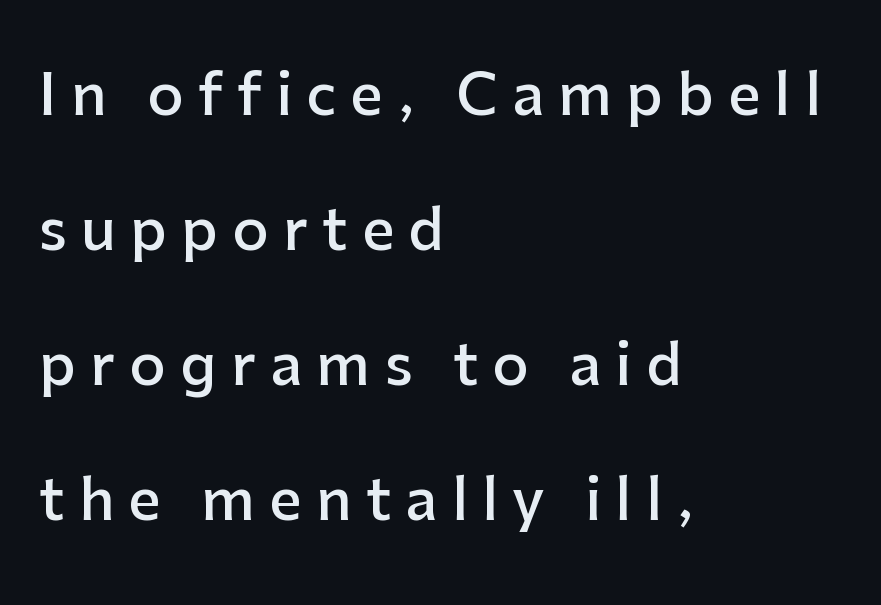
Stroke terminals: plain, sans-serif. Each new line begins a long way beneath the previous one. No italicization has been applied; the sample stays upright. In terms of weight, the rendering is demibold, just under bold.
